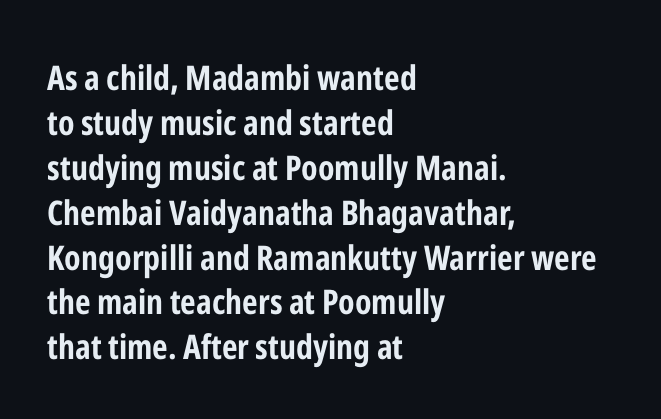
Regarding serifs, this sample does without them. All the whitespace from short lines collects on the right. Unlike italic type, these characters show no tilt at all. Normally led — the rows are evenly, conventionally spaced. The type is set solid horizontally, with unmodified tracking. Check the space under the baseline: it is left empty.
